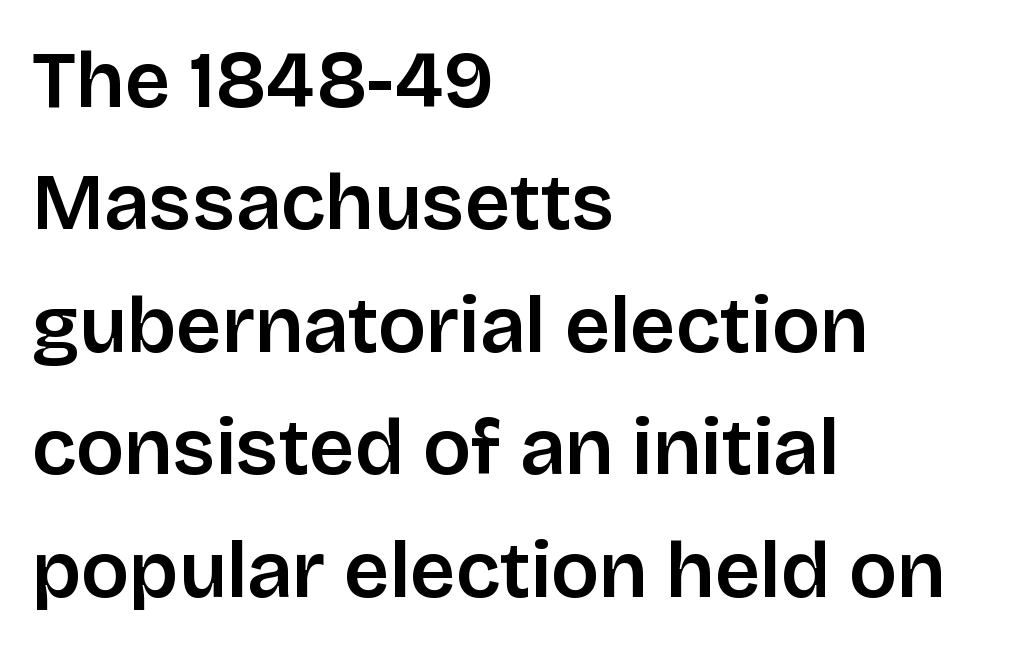
In CSS terms this would be text-align: left. I'd describe the lettering as semibold — firm but not a full bold. Inter-character spacing is left at the font's built-in metrics. Designer's note — italics off, roman on. Quick note: underline off. Is this a sans? Yes — the strokes have no serifs.
